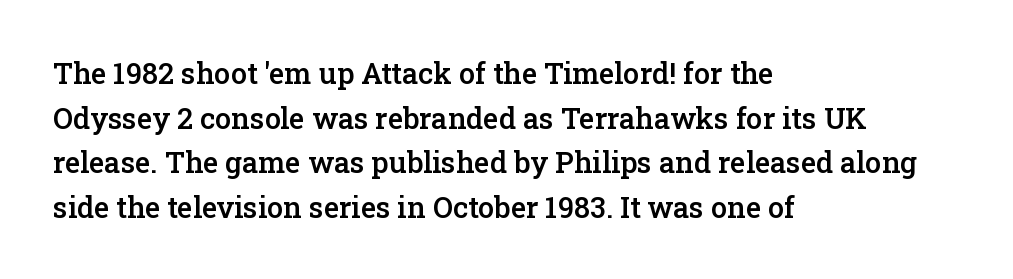
Q: Is the text bold? A: Semi-bold.
Q: Is the text italic (slanted)? A: No, it is upright.
Q: Is the typeface a serif or a sans-serif typeface? A: Serif.
Q: Is the text underlined? A: No.
Q: How is the paragraph aligned? A: Left-aligned.
Q: Is the spacing between letters normal or unusually wide? A: Normal.
Q: Is the spacing between lines tight, normal or loose? A: Normal.
Q: Width (condensed, normal, or wide)? A: Normal.
Q: Stroke contrast? A: Low.
Q: x-height? A: Medium.
Q: Monospaced? A: No.
